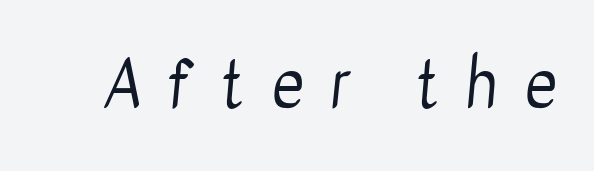
The passage shown is not bold in any degree. Anything drawn beneath the words? Only blank space. Inter-character spacing is expanded well beyond the font's built-in metrics. Letterform terminals end flat and unadorned throughout the passage. A typesetter would call this proportional, since set widths differ per character.
